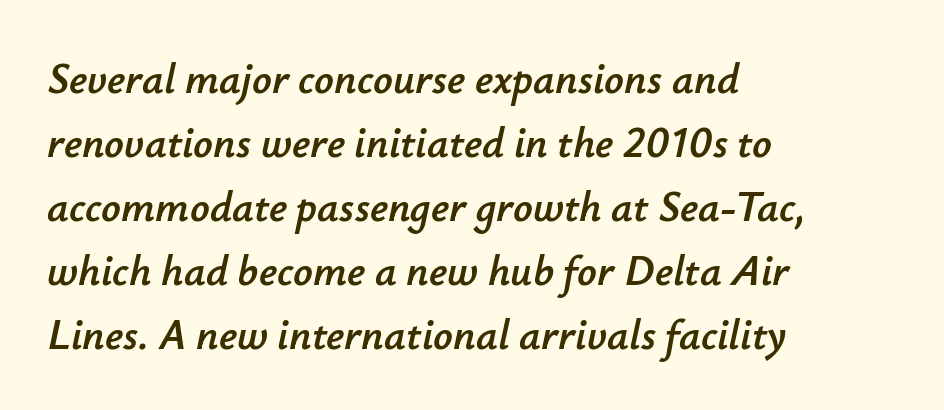
The image shows 43 px text type, italic (leaning right); set left-aligned, normal line spacing (1.49x), normal letter spacing, not underlined; low stroke contrast and a small x-height.
